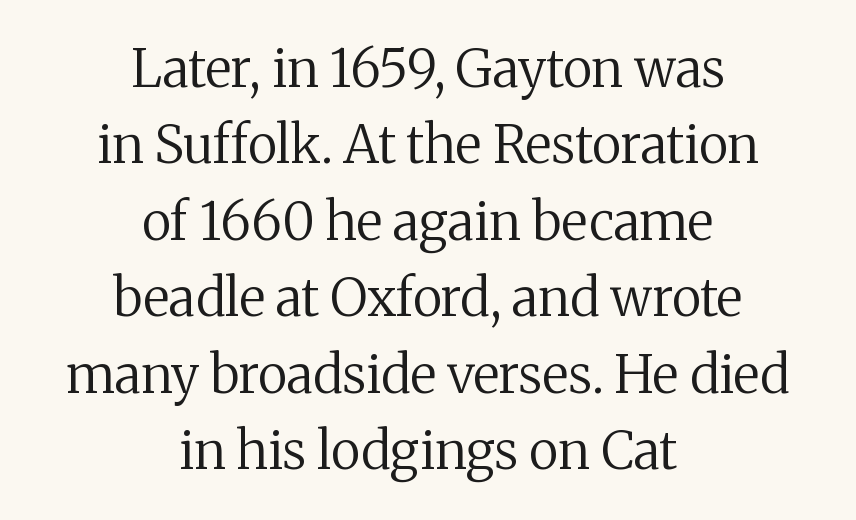
Varying glyph widths throughout — classic text-font behaviour. Weight: not bold — regular or lighter. This rendering uses center alignment, leaving both contours irregular but symmetric. Leading matches the norm, producing a regular column.
